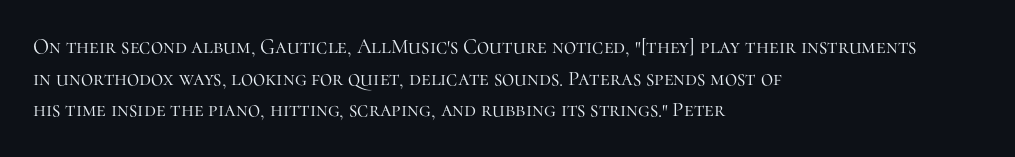
{"italic": "no", "bold": "no", "underline": "no", "align": "left", "line_spacing": "normal", "line_spacing_ratio": 1.51, "letter_spacing": "normal", "letter_spacing_em": 0.0, "glyph_px": 21}
